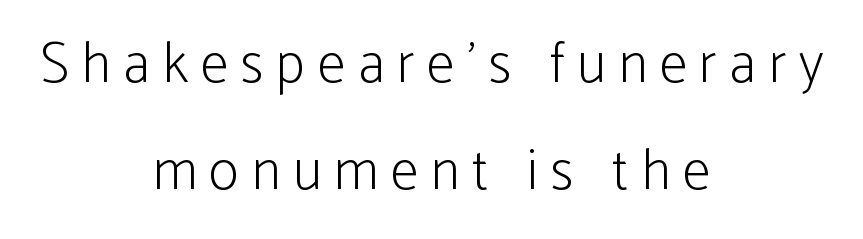
The image shows 57 px light, condensed sans-serif type, upright; set centered, line spacing 1.87x, unusually wide letter spacing (+0.22 em), not underlined; low stroke contrast and a medium x-height.
